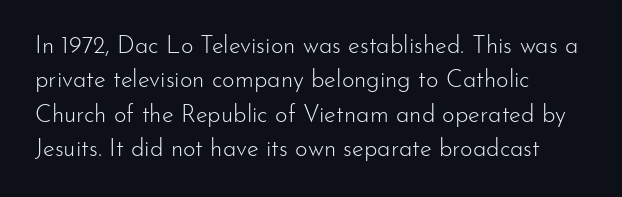
Vertical stems look standard width or narrower in stroke. Default kerning and tracking; the words read as compact shapes. These lines are set flush left with a ragged right edge. The baseline area is clear.
